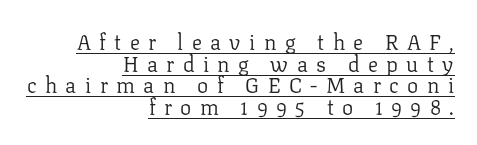
One glance says dense: line gaps are narrower than usual. The axis of the letterforms is exactly vertical. Line ends are locked; line starts wander. Caption: lettering with a line underneath.
